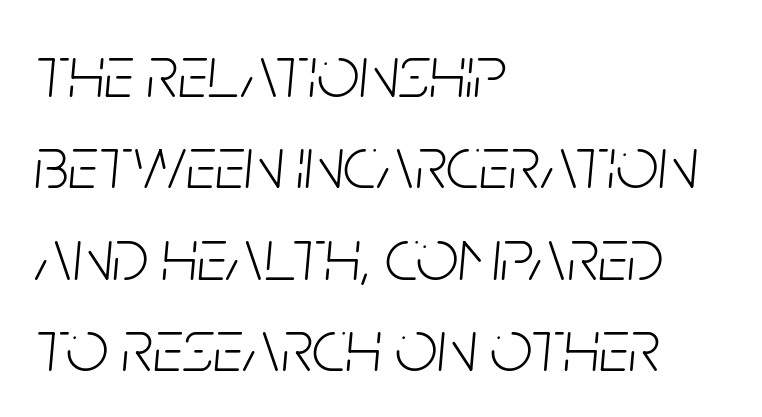
The image shows 75 px light, condensed type, italic (leaning right); set left-aligned, line spacing 1.22x, normal letter spacing, not underlined; low stroke contrast and a large x-height.
